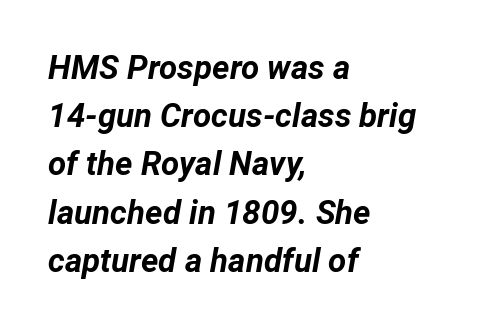
The image shows 33 px bold type, italic (leaning right); set left-aligned, normal line spacing (1.46x), normal letter spacing, not underlined; low stroke contrast and a medium x-height.
